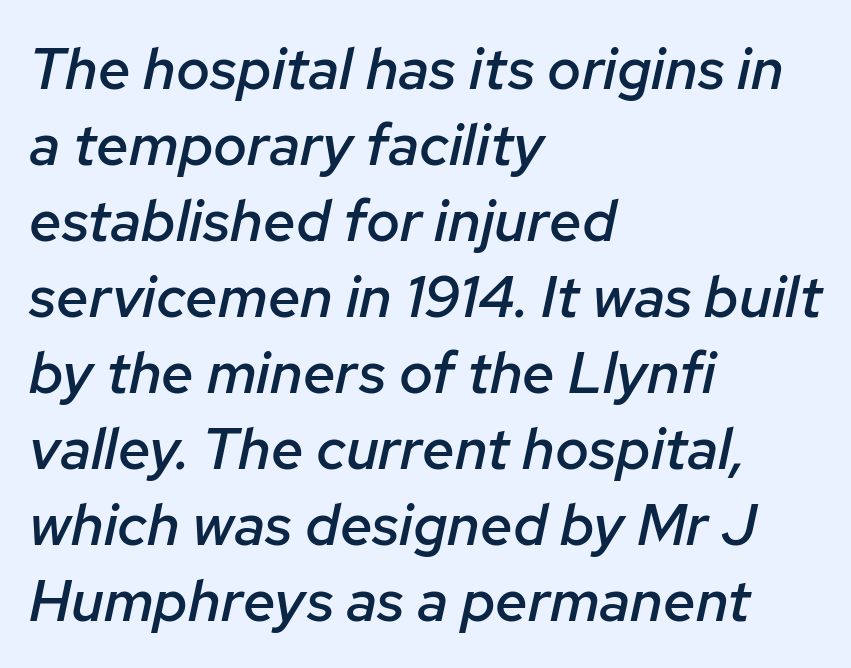
The image shows 58 px semibold type, italic (leaning right); set left-aligned, normal line spacing (1.31x), normal letter spacing, not underlined; low stroke contrast and a medium x-height.
